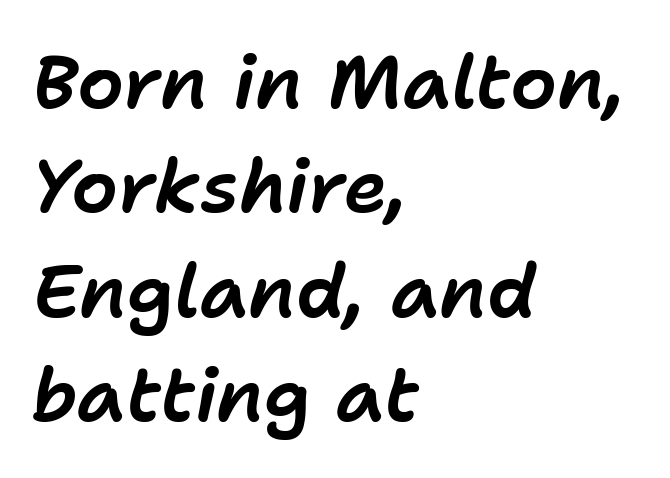
The image shows 74 px text type, italic (leaning right); set left-aligned, normal line spacing (1.41x), normal letter spacing, not underlined; low stroke contrast and a medium x-height.
